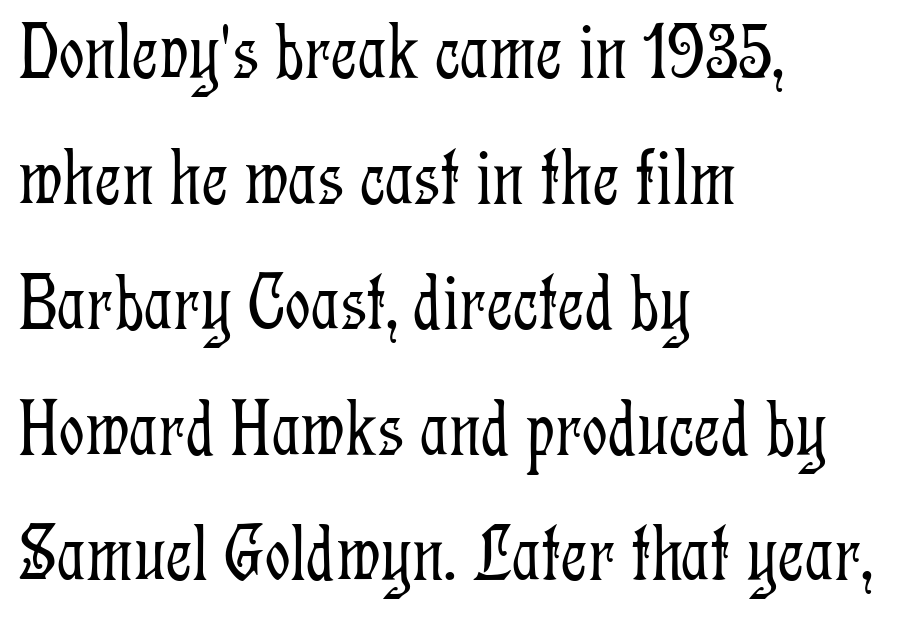
The image shows 80 px light, condensed serif type, upright; set left-aligned, normal line spacing (1.57x), normal letter spacing, not underlined; low stroke contrast and a medium x-height.
